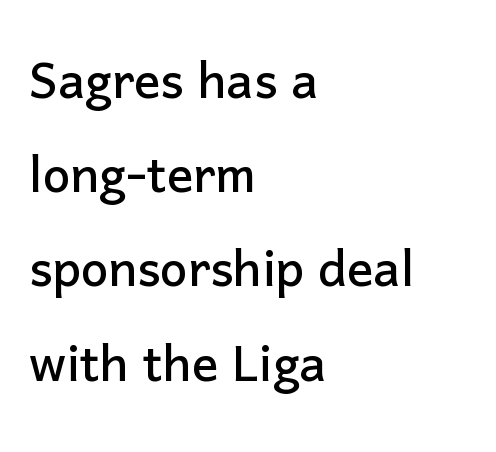
The image shows 65 px sans-serif type, upright; set left-aligned, normal line spacing (1.45x), normal letter spacing, not underlined; low stroke contrast and a medium x-height.
